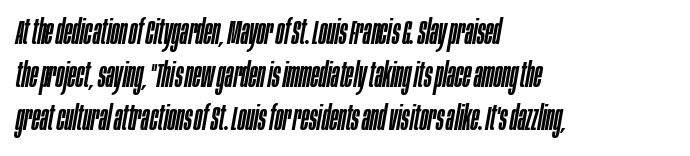
{"italic": "yes", "lean": "right", "slant_degrees": 10, "width": "condensed", "stroke_contrast": "low", "x_height": "large", "monospaced": "no", "underline": "no", "align": "left", "line_spacing": "normal", "line_spacing_ratio": 1.27, "letter_spacing": "normal", "letter_spacing_em": 0.0, "glyph_px": 34}
